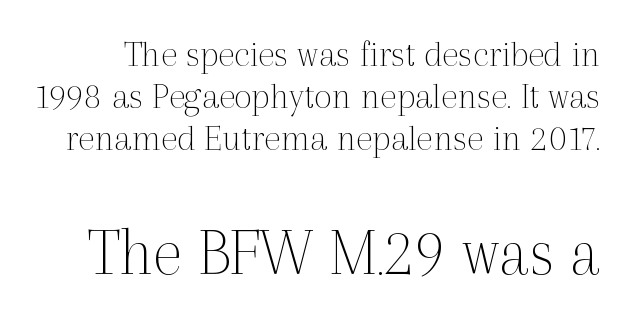
Q: Is the text bold? A: No.
Q: Is the text italic (slanted)? A: No, it is upright.
Q: Is the typeface a serif or a sans-serif typeface? A: Serif.
Q: Is the text underlined? A: No.
Q: Is the spacing between letters normal or unusually wide? A: Normal.
Q: Is the spacing between lines tight, normal or loose? A: Tight.
Q: Which block of text is set in a larger size, the first (top) or the second (bottom)? A: The second (bottom) one.
Q: Width (condensed, normal, or wide)? A: Normal.
Q: x-height? A: Medium.
Q: Monospaced? A: No.
